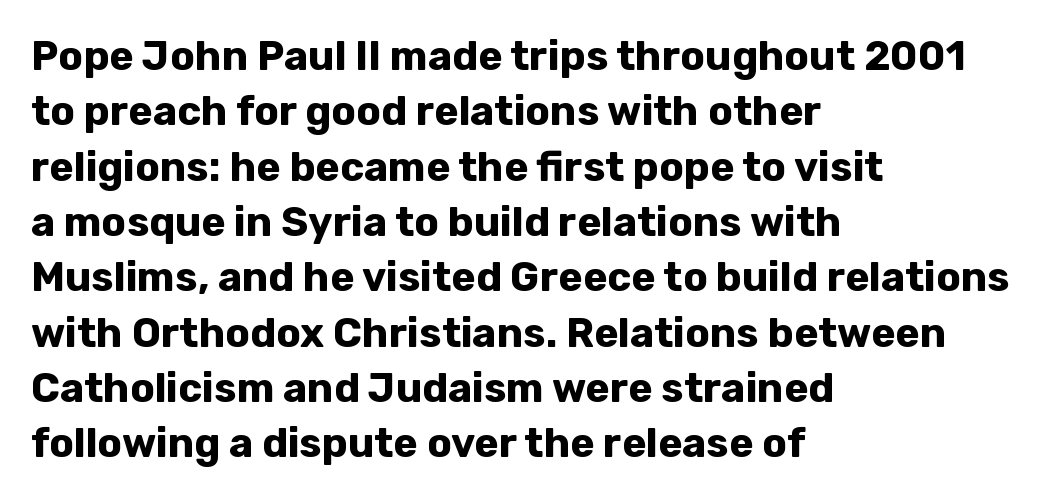
The image shows 41 px bold sans-serif type, upright; set left-aligned, normal line spacing (1.35x), normal letter spacing, not underlined; low stroke contrast and a medium x-height.
